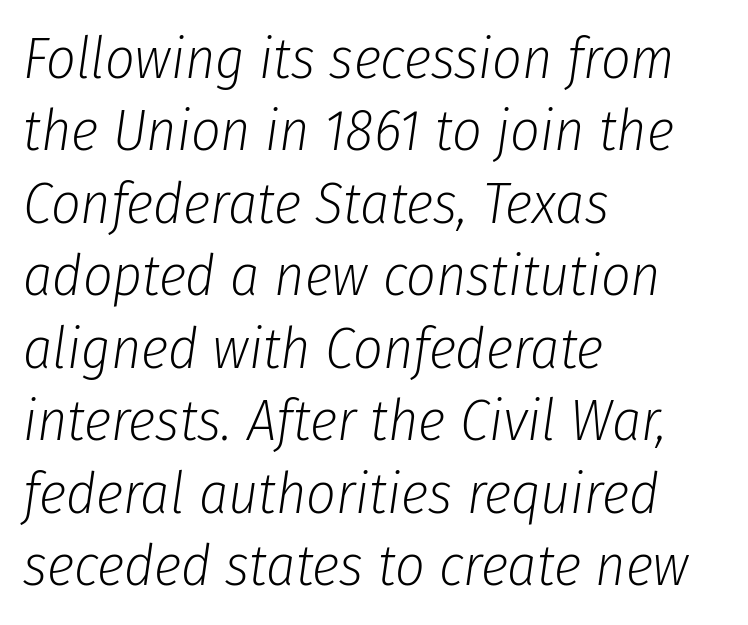
The letterforms sit shoulder to shoulder at normal distance. Beneath every word, the page is bare. Summary of weight: not heavy and not bold. The passage shown is typed in a proportional face where columns would drift. The setting favours the left margin, as ordinary paragraphs usually do.
